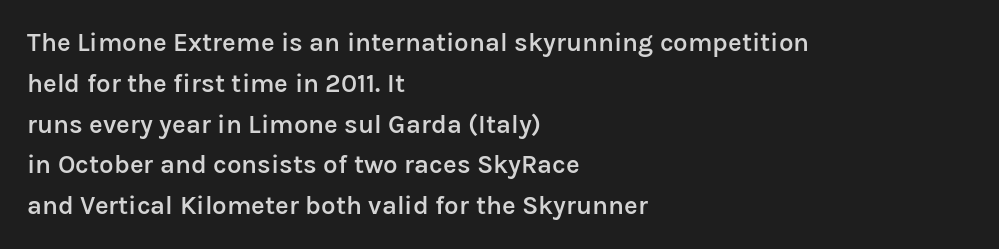
Caption: semibold face, moderately heavy strokes. Students, observe: this is what conventionally led text looks like. Quick note: not italic, upright. A bare baseline throughout the passage.
